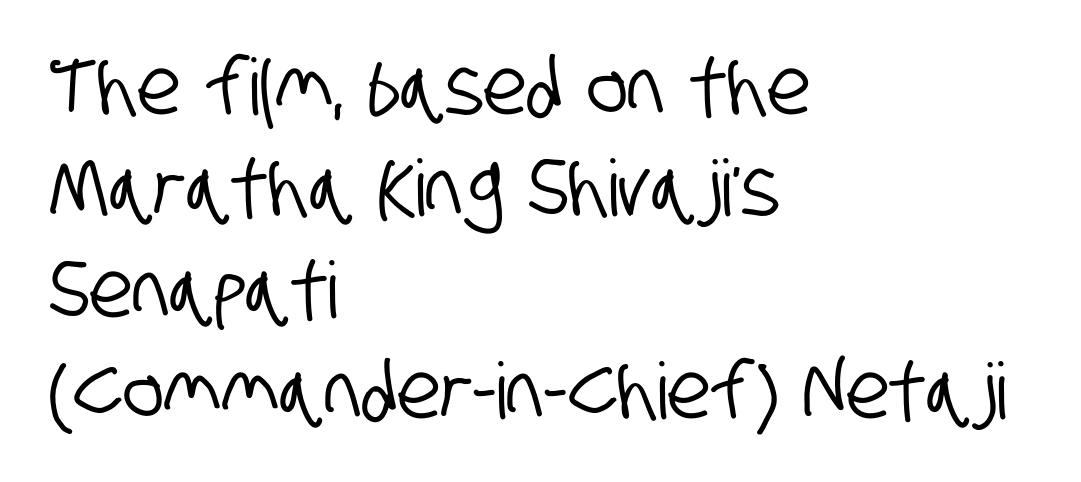
The image shows 78 px condensed sans-serif type; set left-aligned, normal line spacing (1.3x), normal letter spacing, not underlined; low stroke contrast and a large x-height.
